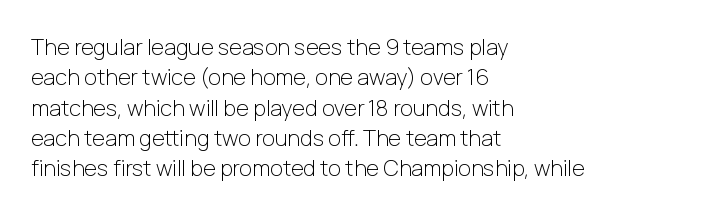
Q: Is the text bold? A: No.
Q: Is the text italic (slanted)? A: No, it is upright.
Q: Is the text underlined? A: No.
Q: How is the paragraph aligned? A: Left-aligned.
Q: Is the spacing between letters normal or unusually wide? A: Normal.
Q: Is the spacing between lines tight, normal or loose? A: Normal.
